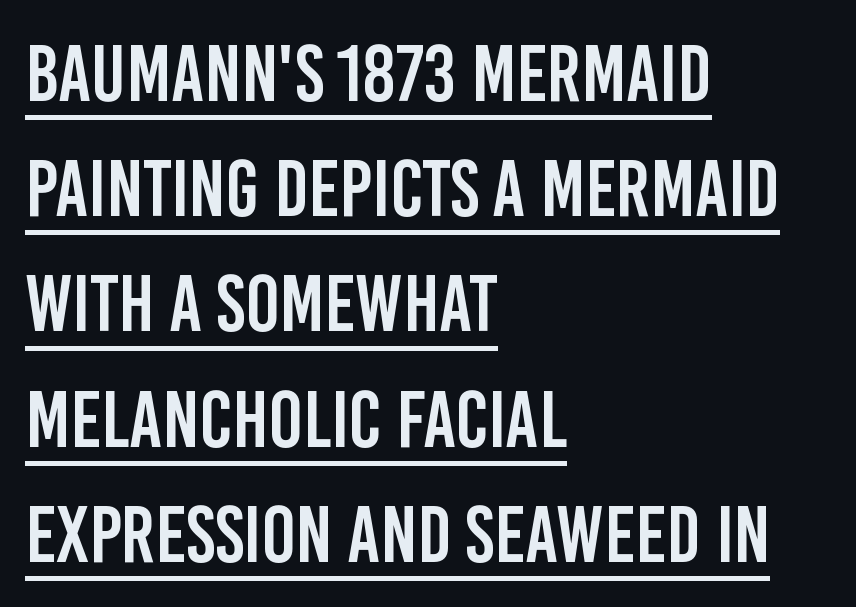
The image shows 80 px condensed sans-serif type, upright; set left-aligned, normal line spacing (1.44x), normal letter spacing, underlined; low stroke contrast and a large x-height.
